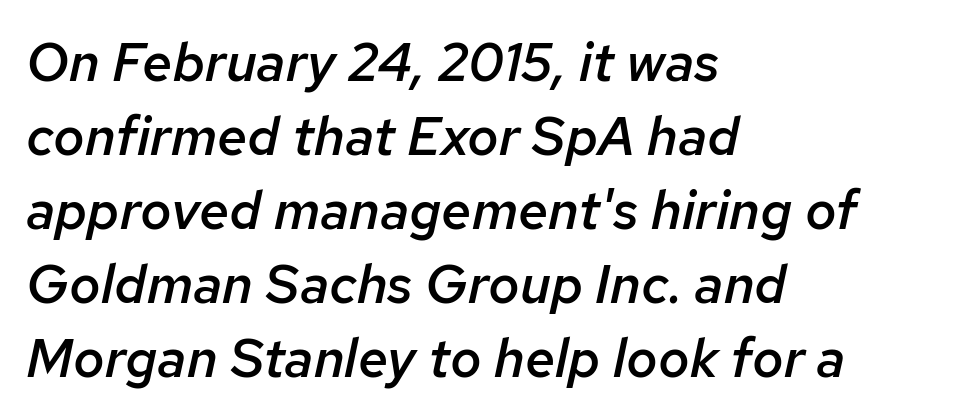
The image shows 54 px semibold type, italic (leaning right); set left-aligned, normal line spacing (1.37x), normal letter spacing, not underlined; low stroke contrast and a medium x-height.
